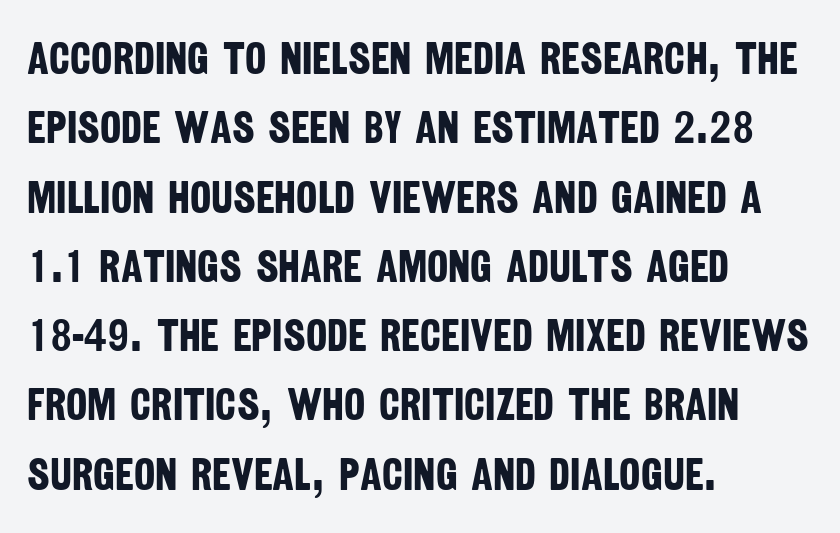
{"serif": "no", "bold": "yes", "weight": "bold", "width": "condensed", "stroke_contrast": "low", "x_height": "large", "monospaced": "no", "underline": "no", "align": "left", "line_spacing": "normal", "line_spacing_ratio": 1.54, "letter_spacing": "normal", "letter_spacing_em": 0.0, "glyph_px": 45}
